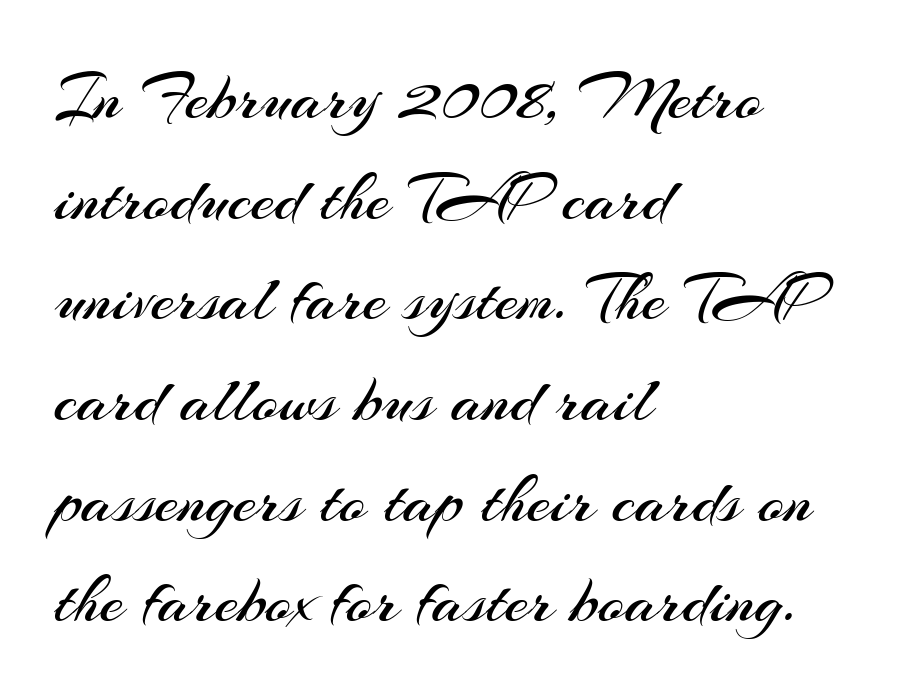
The image shows 68 px regular-weight sans-serif type; set left-aligned, normal line spacing (1.48x), normal letter spacing, not underlined; medium stroke contrast and a small x-height.
